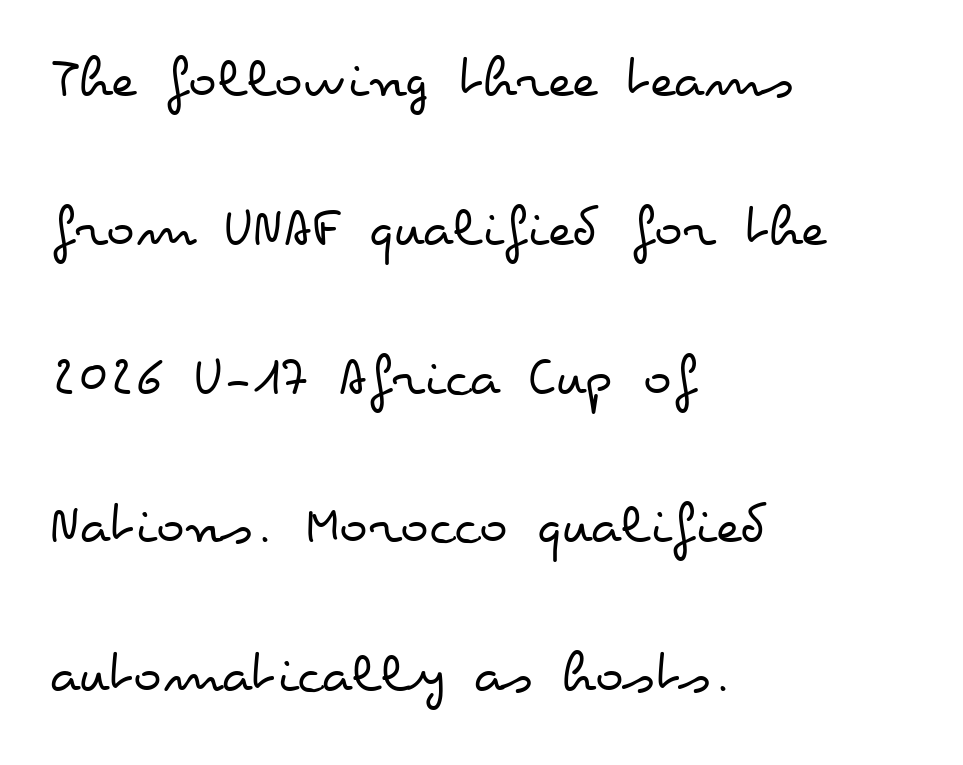
The area under the type is left untouched. The characters are drawn with everyday or finer stroke widths. Letter spacing: default. Looks like regular typesetting: each glyph gets only the width it needs.
